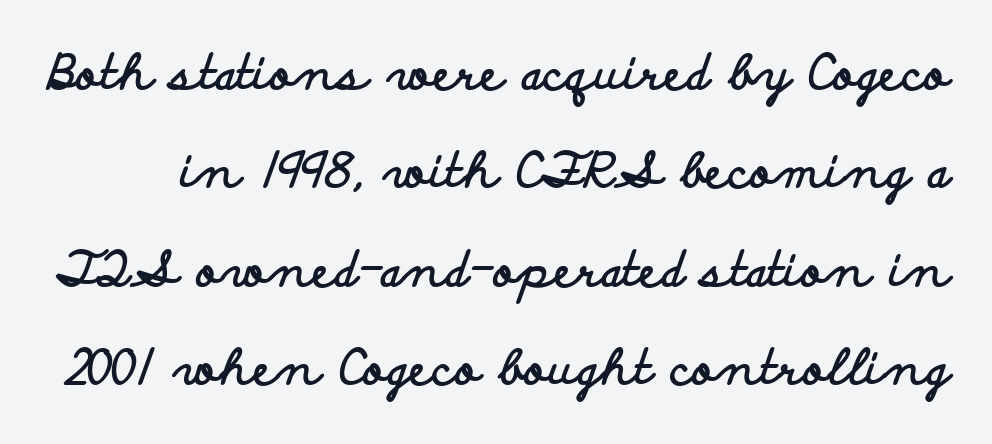
The image shows 48 px bold, wide sans-serif type; set loose line spacing (2.05x), normal letter spacing, not underlined; low stroke contrast and a small x-height.
